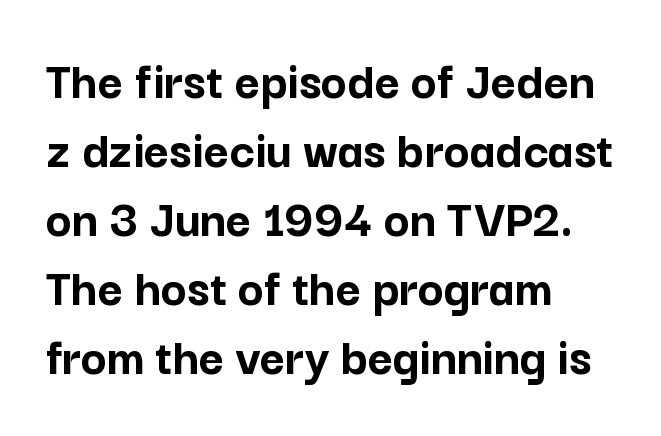
Q: Is the text bold? A: Yes.
Q: Is the text italic (slanted)? A: No, it is upright.
Q: Is the typeface a serif or a sans-serif typeface? A: Sans-serif.
Q: Is the text underlined? A: No.
Q: How is the paragraph aligned? A: Left-aligned.
Q: Is the spacing between letters normal or unusually wide? A: Normal.
Q: Is the spacing between lines tight, normal or loose? A: Normal.
Q: Width (condensed, normal, or wide)? A: Normal.
Q: Stroke contrast? A: Low.
Q: x-height? A: Medium.
Q: Monospaced? A: No.
